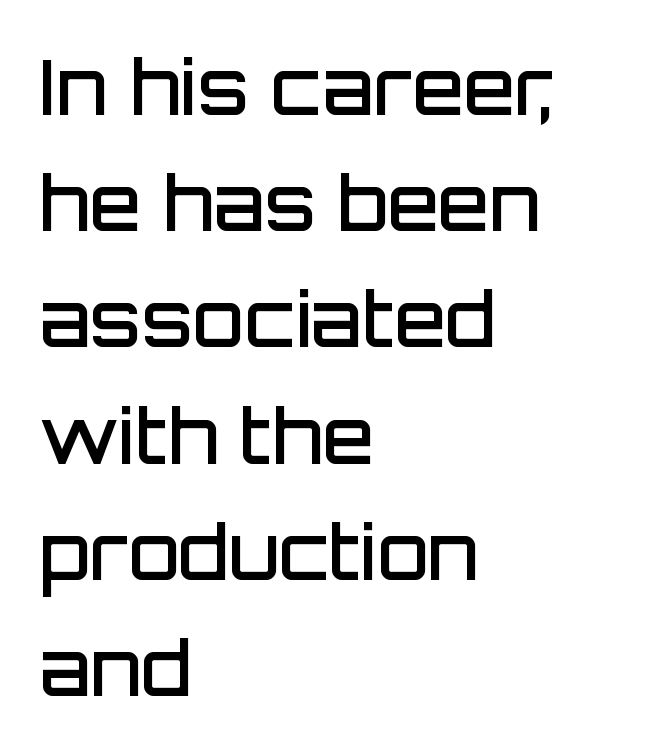
Honestly, the letter spacing is just normal — you wouldn't notice it. Notice the strokes are somewhat thickened but not fully heavy: this is a semibold. These lines sit exactly where default settings would place them. In CSS terms this would be text-align: left.
